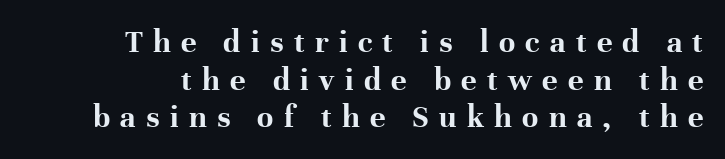
The image shows 33 px bold serif type, upright; set right-aligned, tight line spacing (1.14x), unusually wide letter spacing (+0.31 em), not underlined; high stroke contrast and a medium x-height.
